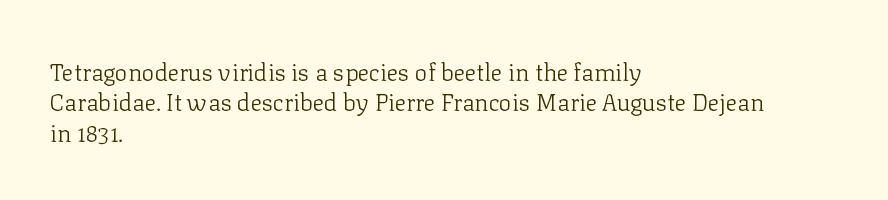
The image shows 24 px text type, upright; set left-aligned, normal line spacing (1.27x), normal letter spacing, not underlined.
